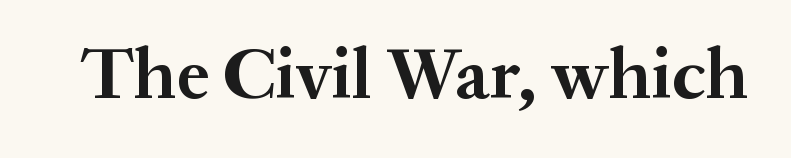
The image shows 73 px bold serif type, upright; set normal letter spacing, not underlined; medium stroke contrast and a medium x-height.
